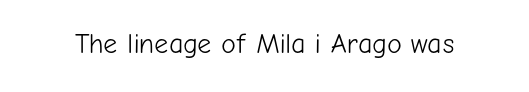
The image shows 28 px light sans-serif type, upright; set normal letter spacing, not underlined; low stroke contrast and a medium x-height.
